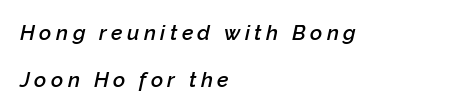
{"italic": "yes", "lean": "right", "slant_degrees": 12, "bold": "semi", "underline": "no", "align": "left", "line_spacing": "loose", "line_spacing_ratio": 2.23, "letter_spacing": "wide", "letter_spacing_em": 0.21, "glyph_px": 21}
